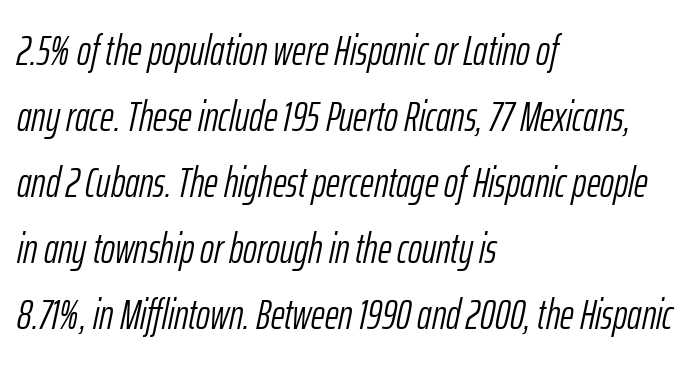
The image shows 42 px light, condensed type, italic (leaning right); set left-aligned, normal line spacing (1.57x), normal letter spacing, not underlined; low stroke contrast and a medium x-height.
